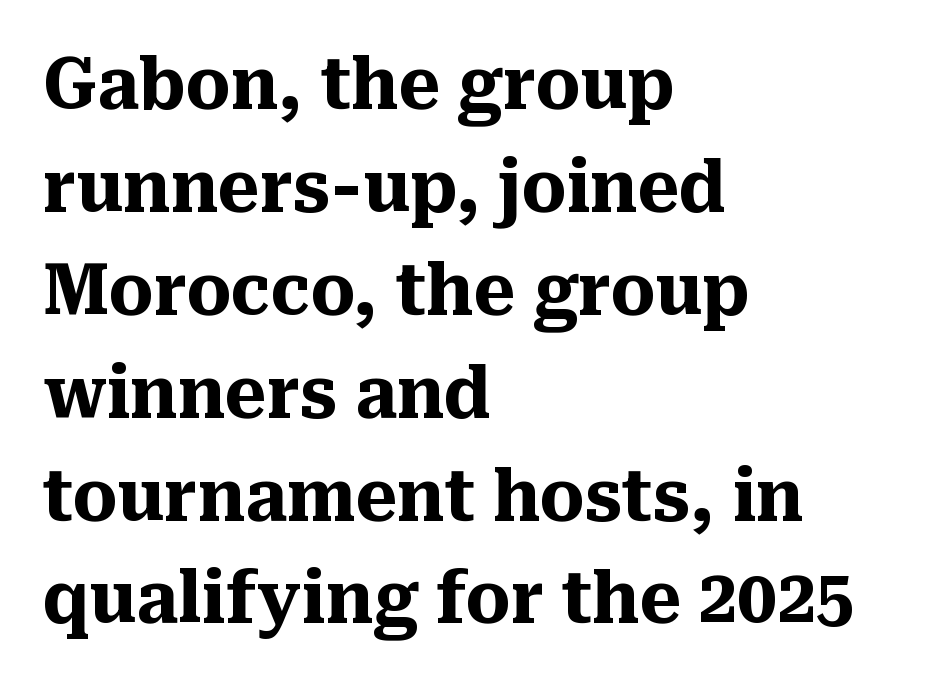
Q: Is the text bold? A: Yes.
Q: Is the text italic (slanted)? A: No, it is upright.
Q: Is the typeface a serif or a sans-serif typeface? A: Serif.
Q: Is the text underlined? A: No.
Q: How is the paragraph aligned? A: Left-aligned.
Q: Is the spacing between letters normal or unusually wide? A: Normal.
Q: Is the spacing between lines tight, normal or loose? A: Normal.
Q: Width (condensed, normal, or wide)? A: Normal.
Q: Stroke contrast? A: Medium.
Q: x-height? A: Medium.
Q: Monospaced? A: No.
